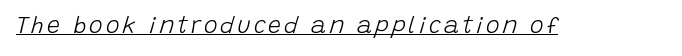
Looks like someone drew a line under every word here. The letterforms sit at book weight or below. Looking at the ascenders, they clearly lean.
